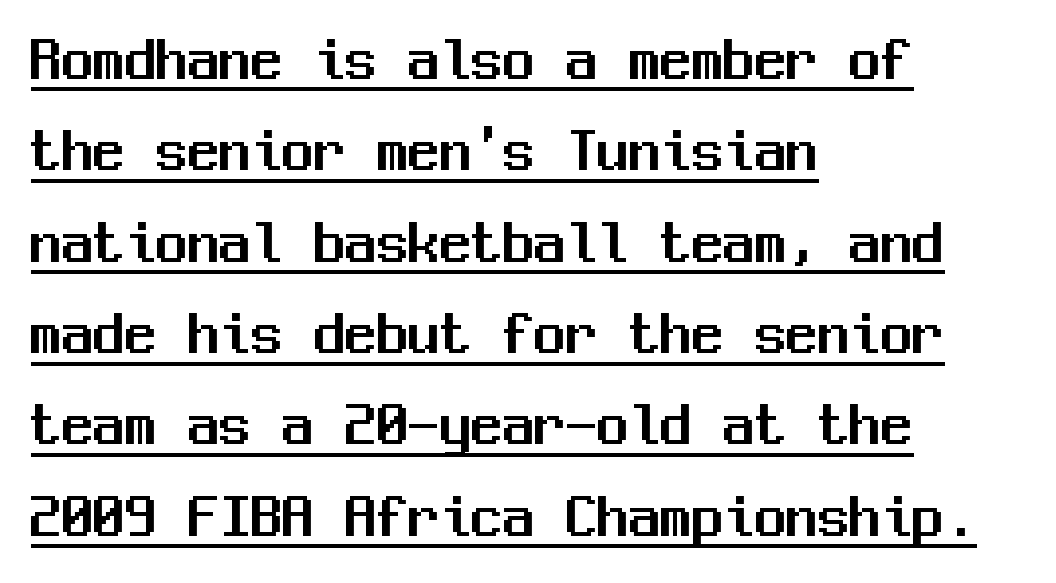
Q: Is the text italic (slanted)? A: No, it is upright.
Q: Is the typeface a serif or a sans-serif typeface? A: Sans-serif.
Q: Is the text underlined? A: Yes.
Q: How is the paragraph aligned? A: Left-aligned.
Q: Is the spacing between letters normal or unusually wide? A: Normal.
Q: Is the spacing between lines tight, normal or loose? A: Normal.
Q: Width (condensed, normal, or wide)? A: Normal.
Q: Stroke contrast? A: Medium.
Q: x-height? A: Medium.
Q: Monospaced? A: Yes.
